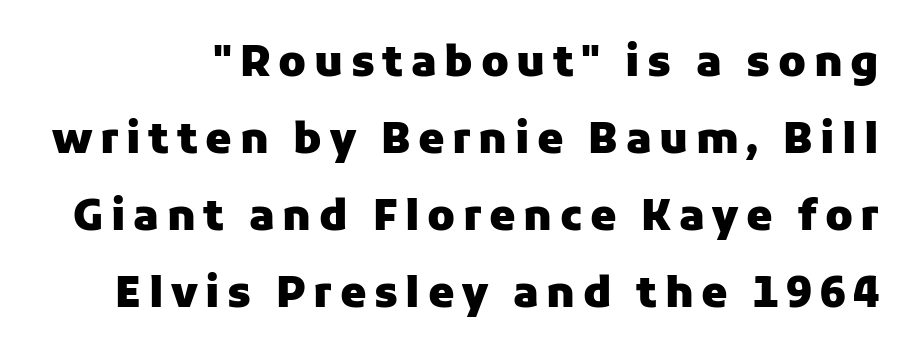
The image shows 42 px heavy sans-serif type, upright; set line spacing 1.83x, not underlined; low stroke contrast and a medium x-height.
